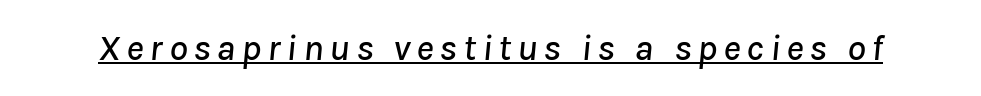
Italic? Definitely — the glyphs are oblique. Each letter keeps its own natural width here, so spacing adapts to shape. Glance below the letters and you will spot a drawn line.
